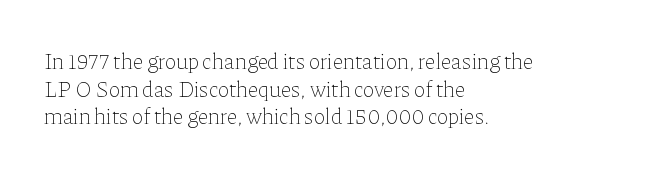
The image shows 22 px text type, upright; set left-aligned, normal line spacing (1.26x), normal letter spacing, not underlined.
